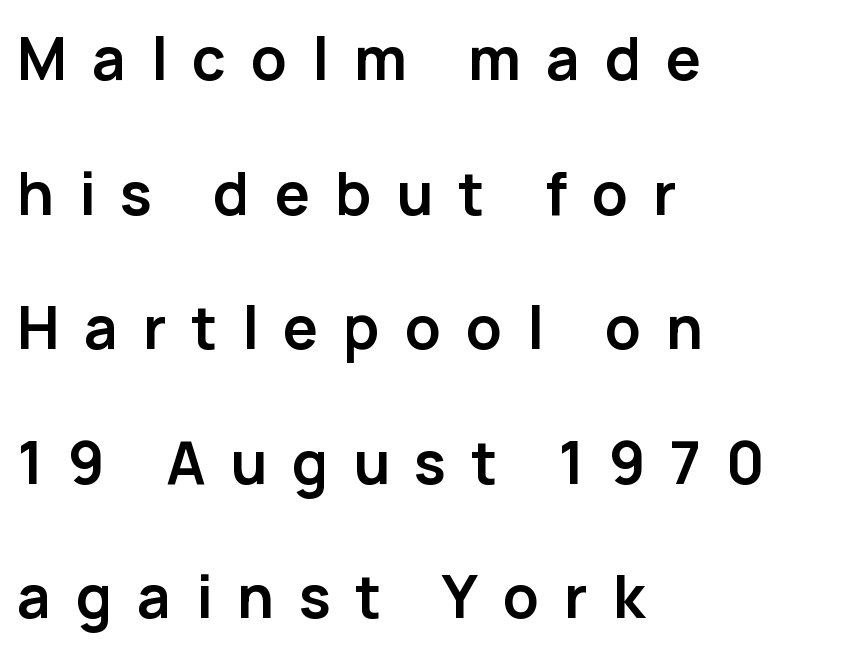
Q: Is the text bold? A: Yes.
Q: Is the text italic (slanted)? A: No, it is upright.
Q: Is the typeface a serif or a sans-serif typeface? A: Sans-serif.
Q: Is the text underlined? A: No.
Q: How is the paragraph aligned? A: Left-aligned.
Q: Is the spacing between letters normal or unusually wide? A: Unusually wide.
Q: Is the spacing between lines tight, normal or loose? A: Loose.
Q: Width (condensed, normal, or wide)? A: Normal.
Q: Stroke contrast? A: Low.
Q: x-height? A: Medium.
Q: Monospaced? A: No.
